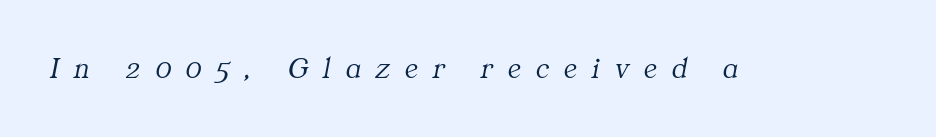
The image shows 30 px light serif type, italic (leaning right); set unusually wide letter spacing (+0.5 em), not underlined; medium stroke contrast and a medium x-height.
